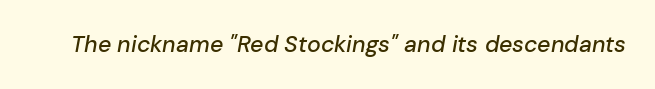
{"italic": "yes", "lean": "right", "slant_degrees": 10, "underline": "no", "letter_spacing": "normal", "letter_spacing_em": 0.0, "glyph_px": 23}
